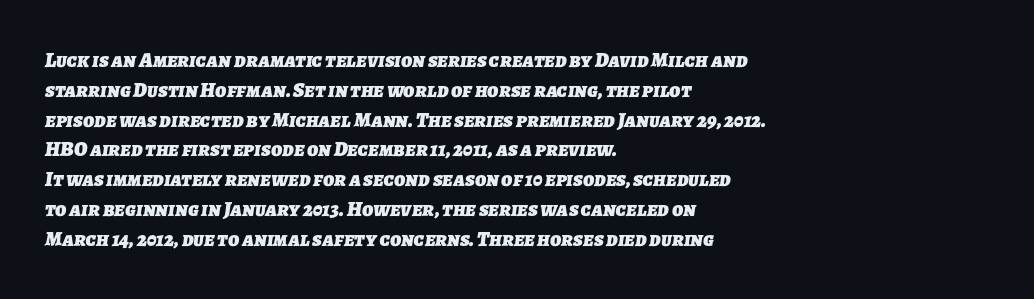
The image shows 21 px bold type; set left-aligned, normal line spacing (1.42x), normal letter spacing, not underlined.
